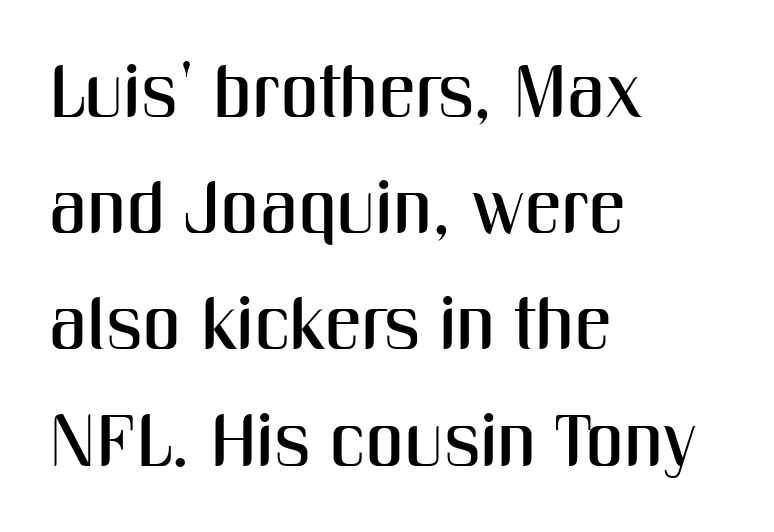
It's the straight-up-and-down kind of type. Each line starts at the same left margin while the right side varies. Decoration check: the copy has no underline. Leading: standard.
